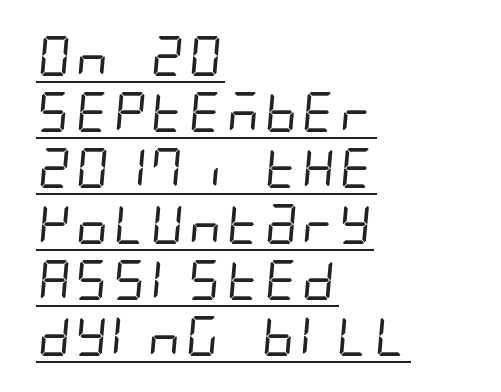
The image shows 40 px regular-weight, condensed sans-serif type; set left-aligned, normal line spacing (1.4x), normal letter spacing, underlined; low stroke contrast and a large x-height.
